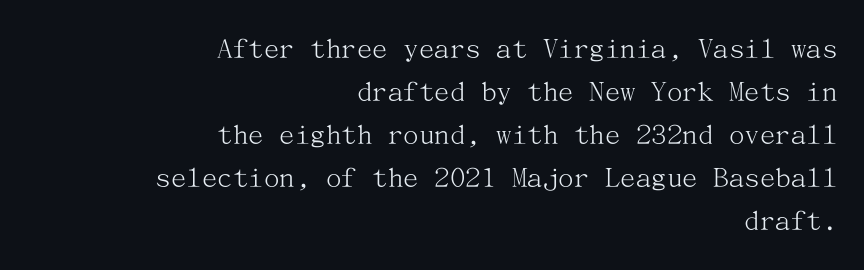
Q: Is the text bold? A: No.
Q: Is the text italic (slanted)? A: No, it is upright.
Q: Is the typeface a serif or a sans-serif typeface? A: Serif.
Q: Is the text underlined? A: No.
Q: How is the paragraph aligned? A: Right-aligned.
Q: Is the spacing between letters normal or unusually wide? A: Normal.
Q: Is the spacing between lines tight, normal or loose? A: Normal.
Q: Width (condensed, normal, or wide)? A: Normal.
Q: Stroke contrast? A: Medium.
Q: x-height? A: Medium.
